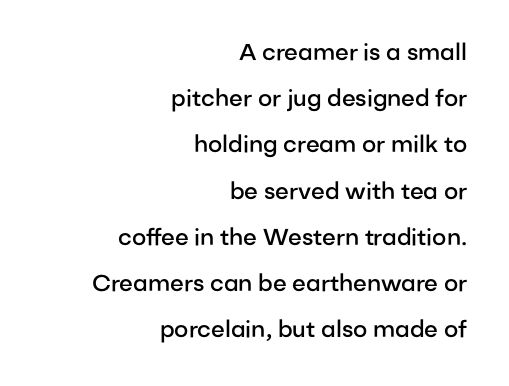
The image shows 23 px text type, upright; set right-aligned, loose line spacing (2.01x), normal letter spacing, not underlined.
